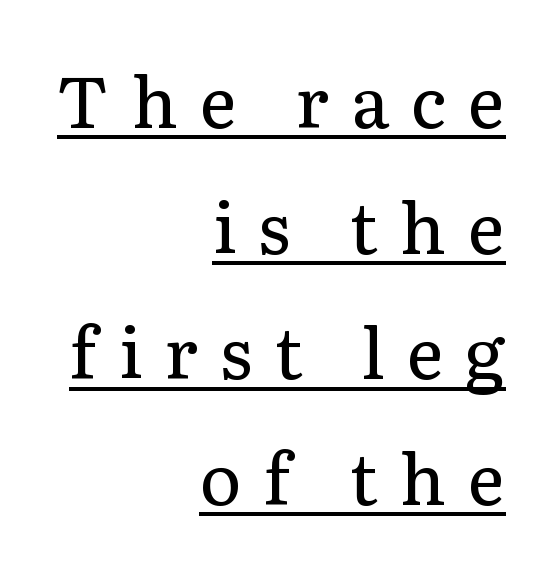
{"serif": "yes", "italic": "no", "bold": "no", "weight": "regular", "width": "normal", "stroke_contrast": "low", "x_height": "medium", "monospaced": "no", "underline": "yes", "align": "right", "line_spacing_ratio": 1.77, "letter_spacing": "wide", "letter_spacing_em": 0.31, "glyph_px": 71}
